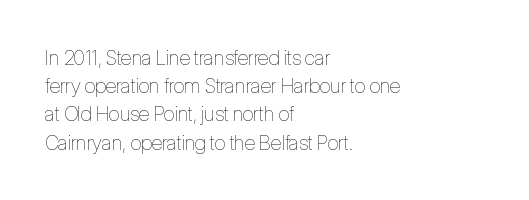
The image shows 20 px text type, upright; set left-aligned, normal line spacing (1.41x), normal letter spacing, not underlined.
